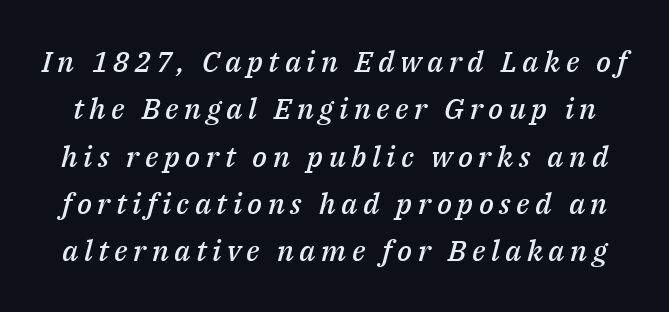
The image shows 29 px semibold type, italic (leaning right); set normal line spacing (1.63x), not underlined; medium stroke contrast and a medium x-height.
